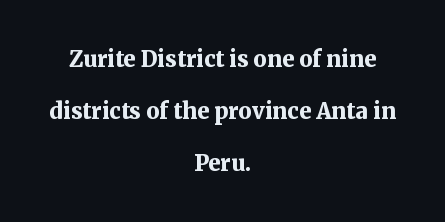
The image shows 22 px bold type, upright; set centered, loose line spacing (2.36x), normal letter spacing, not underlined.
